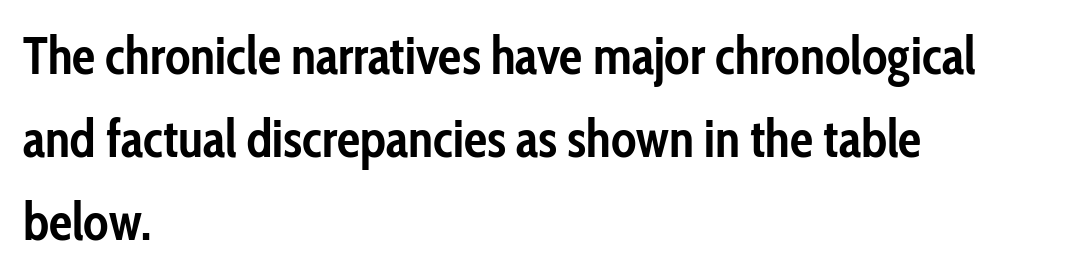
Q: Is the text bold? A: Yes.
Q: Is the text italic (slanted)? A: No, it is upright.
Q: Is the typeface a serif or a sans-serif typeface? A: Sans-serif.
Q: Is the text underlined? A: No.
Q: How is the paragraph aligned? A: Left-aligned.
Q: Is the spacing between letters normal or unusually wide? A: Normal.
Q: Is the spacing between lines tight, normal or loose? A: Normal.
Q: Width (condensed, normal, or wide)? A: Condensed.
Q: Stroke contrast? A: Low.
Q: x-height? A: Medium.
Q: Monospaced? A: No.
